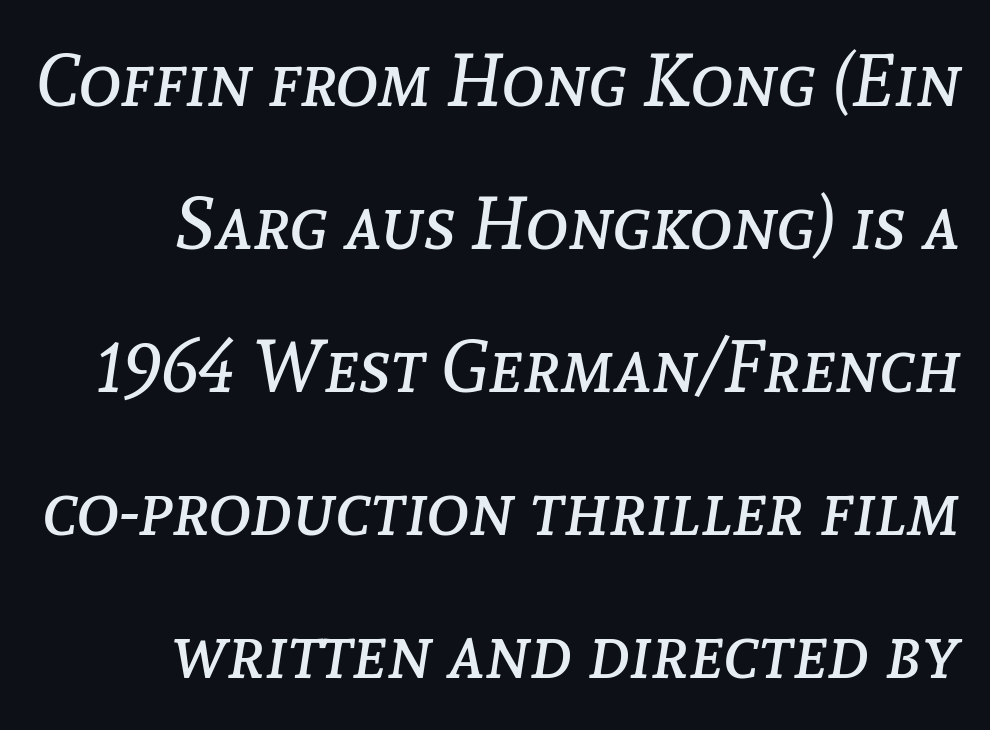
{"italic": "yes", "lean": "right", "slant_degrees": 8, "bold": "no", "weight": "regular", "width": "normal", "stroke_contrast": "low", "x_height": "medium", "monospaced": "no", "underline": "no", "line_spacing": "loose", "line_spacing_ratio": 1.96, "letter_spacing": "normal", "letter_spacing_em": 0.0, "glyph_px": 73}
